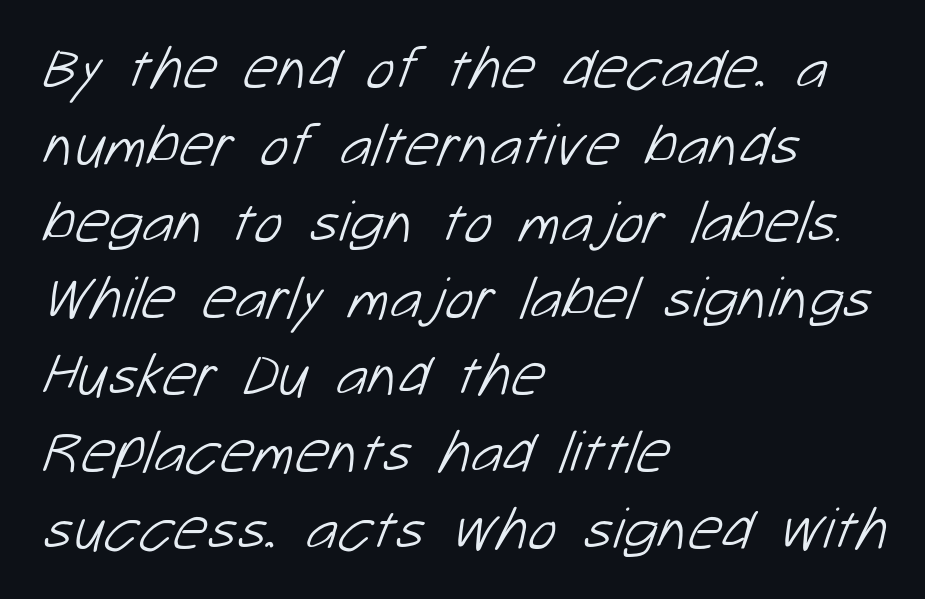
Each row of text sits above clean, open space. The passage is arranged the way most books set body copy — flush left. These lines sit exactly where default settings would place them. Letter spacing: default. I'd call this a sans setting — the letters go barefoot. Here the designer chose a conventional face with non-uniform glyph widths.
